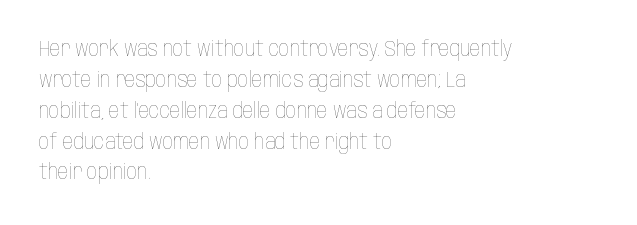
Q: Is the text bold? A: No.
Q: Is the text italic (slanted)? A: No, it is upright.
Q: Is the text underlined? A: No.
Q: How is the paragraph aligned? A: Left-aligned.
Q: Is the spacing between letters normal or unusually wide? A: Normal.
Q: Is the spacing between lines tight, normal or loose? A: Normal.
